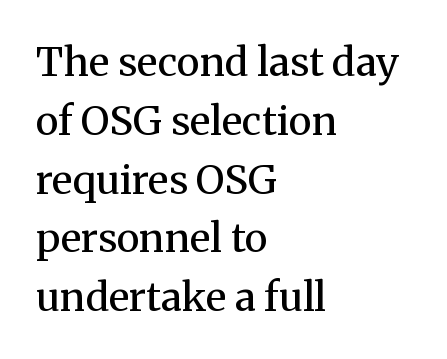
Q: Is the text bold? A: No.
Q: Is the text italic (slanted)? A: No, it is upright.
Q: Is the typeface a serif or a sans-serif typeface? A: Serif.
Q: Is the text underlined? A: No.
Q: How is the paragraph aligned? A: Left-aligned.
Q: Is the spacing between letters normal or unusually wide? A: Normal.
Q: Is the spacing between lines tight, normal or loose? A: Normal.
Q: Width (condensed, normal, or wide)? A: Normal.
Q: Stroke contrast? A: Medium.
Q: x-height? A: Medium.
Q: Monospaced? A: No.
